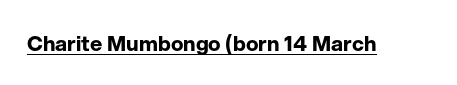
Emphasis is given by a line drawn under the lettering. Weight: bold. Honestly, the letter spacing is just normal — you wouldn't notice it. Is there any slant? The stems are plumb.
